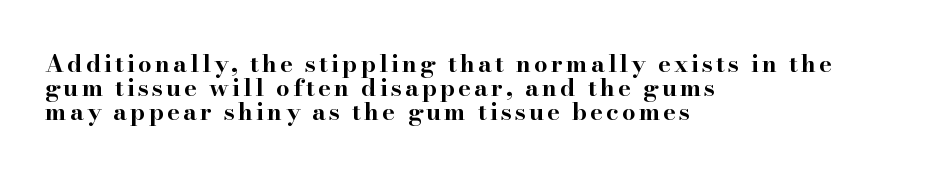
Q: Is the text bold? A: Yes.
Q: Is the text italic (slanted)? A: No, it is upright.
Q: Is the text underlined? A: No.
Q: How is the paragraph aligned? A: Left-aligned.
Q: Is the spacing between lines tight, normal or loose? A: Tight.
